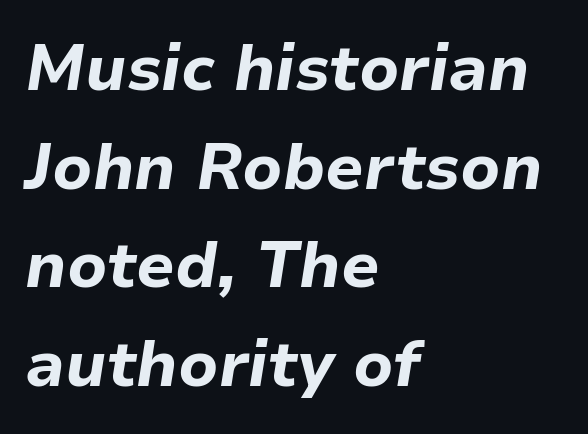
{"italic": "yes", "lean": "right", "slant_degrees": 9, "bold": "yes", "weight": "bold", "width": "normal", "stroke_contrast": "low", "x_height": "medium", "monospaced": "no", "underline": "no", "align": "left", "line_spacing": "normal", "line_spacing_ratio": 1.54, "letter_spacing": "normal", "letter_spacing_em": 0.0, "glyph_px": 64}
